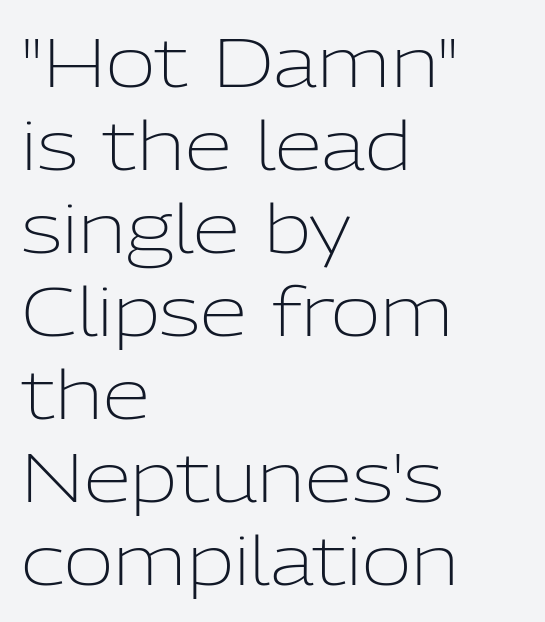
{"serif": "no", "italic": "no", "bold": "no", "weight": "light", "width": "normal", "stroke_contrast": "low", "x_height": "medium", "monospaced": "no", "underline": "no", "align": "left", "line_spacing_ratio": 1.22, "letter_spacing": "normal", "letter_spacing_em": 0.0, "glyph_px": 68}
